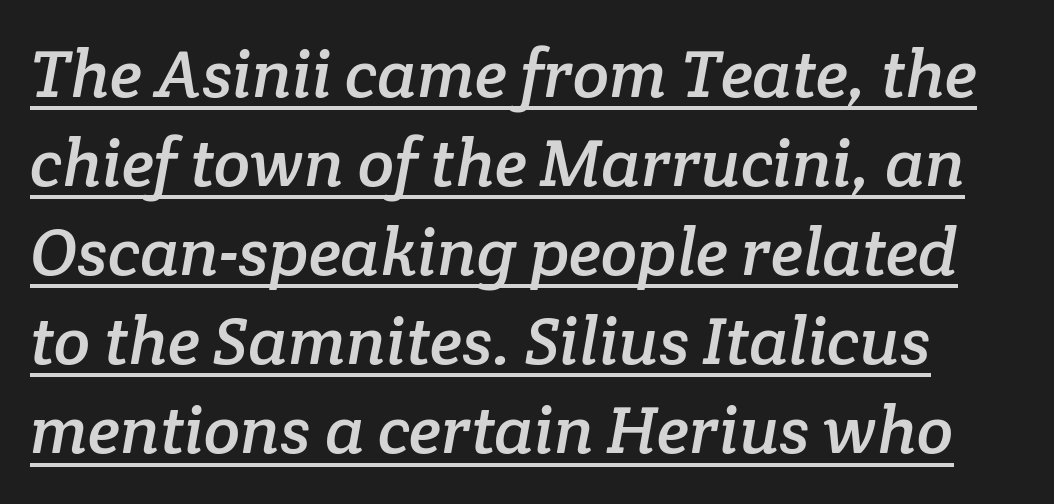
The image shows 67 px serif type; set normal line spacing (1.33x), normal letter spacing, underlined; low stroke contrast and a medium x-height.
